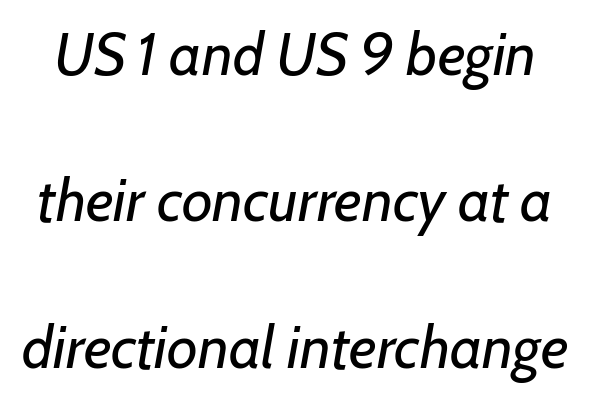
The face used here has a pronounced slope to its letters. This block would shrink considerably if given ordinary leading; it's expanded now. The gap between lines stays unmarked. Each letter keeps its own natural width here, so spacing adapts to shape. Characters follow at the spacing the type designer built in. These glyphs show unthickened strokes, regular width or finer.
